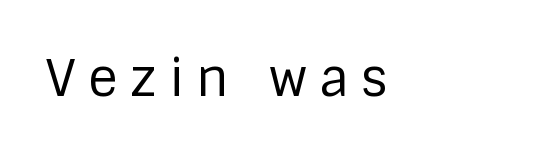
The image shows 51 px regular-weight sans-serif type, upright; set unusually wide letter spacing (+0.24 em), not underlined; low stroke contrast and a large x-height.
